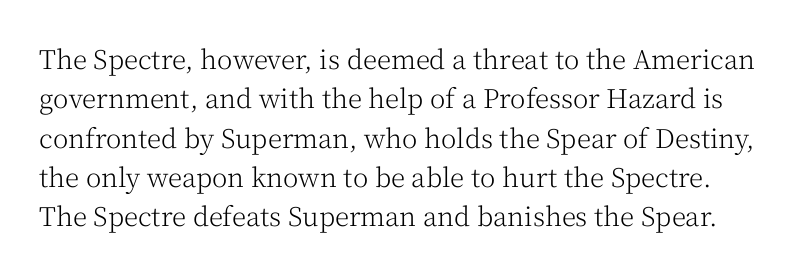
Q: Is the text bold? A: No.
Q: Is the text italic (slanted)? A: No, it is upright.
Q: Is the text underlined? A: No.
Q: Is the spacing between letters normal or unusually wide? A: Normal.
Q: Is the spacing between lines tight, normal or loose? A: Normal.
